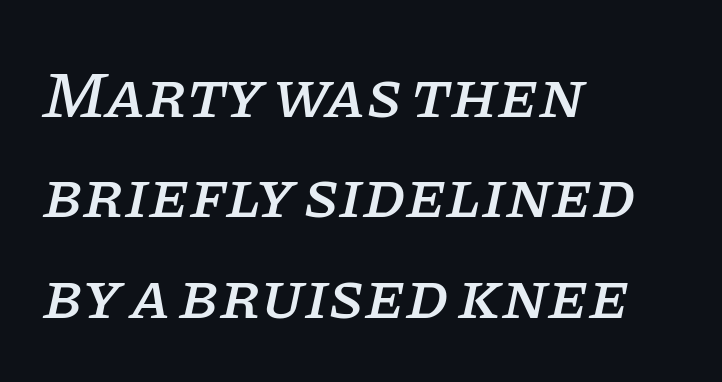
The image shows 66 px serif type, italic (leaning right); set left-aligned, normal line spacing (1.52x), normal letter spacing, not underlined; low stroke contrast and a large x-height.
